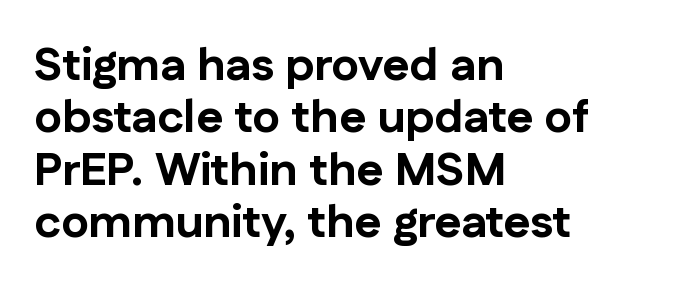
{"serif": "no", "italic": "no", "bold": "yes", "weight": "bold", "width": "normal", "stroke_contrast": "low", "x_height": "medium", "monospaced": "no", "underline": "no", "align": "left", "line_spacing": "tight", "line_spacing_ratio": 1.14, "letter_spacing": "normal", "letter_spacing_em": 0.0, "glyph_px": 46}
